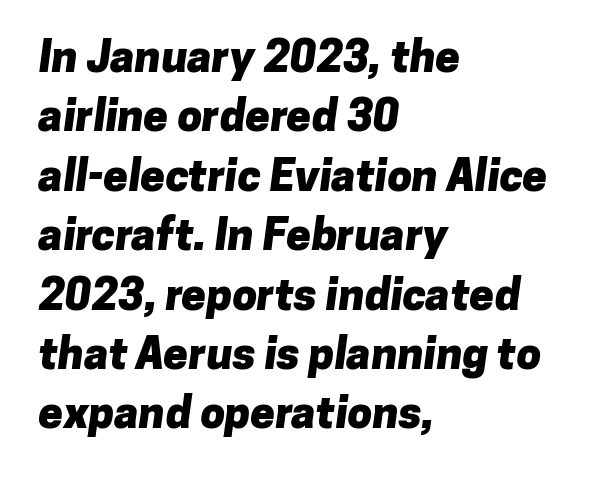
The font family rendered here belongs to the sans-serif group. Whoever set this chose a conventional vertical rhythm. Observe the ordinary spacing: letters are neighbours, not strangers. These lines carry a lot of weight — the face is fully bold. The gap between lines stays unmarked. The passage is arranged the way most books set body copy — flush left.
